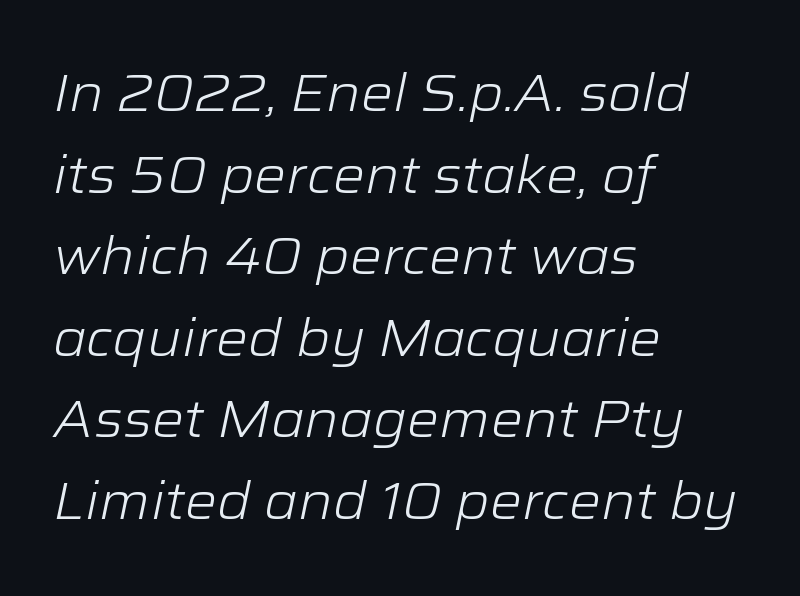
{"italic": "yes", "lean": "right", "slant_degrees": 12, "bold": "no", "weight": "light", "width": "wide", "stroke_contrast": "low", "x_height": "medium", "monospaced": "no", "underline": "no", "align": "left", "line_spacing": "normal", "line_spacing_ratio": 1.6, "letter_spacing": "normal", "letter_spacing_em": 0.0, "glyph_px": 51}
